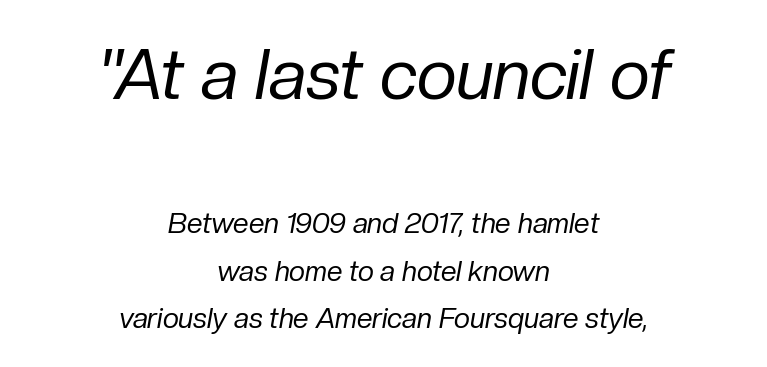
{"italic": "yes", "lean": "right", "slant_degrees": 10, "bold": "no", "weight": "regular", "width": "normal", "stroke_contrast": "low", "x_height": "medium", "monospaced": "no", "underline": "no", "align": "center", "line_spacing": "normal", "line_spacing_ratio": 1.69, "letter_spacing": "normal", "letter_spacing_em": 0.0, "larger_block": "first", "size_ratio": 2.5, "glyph_px": 70}
